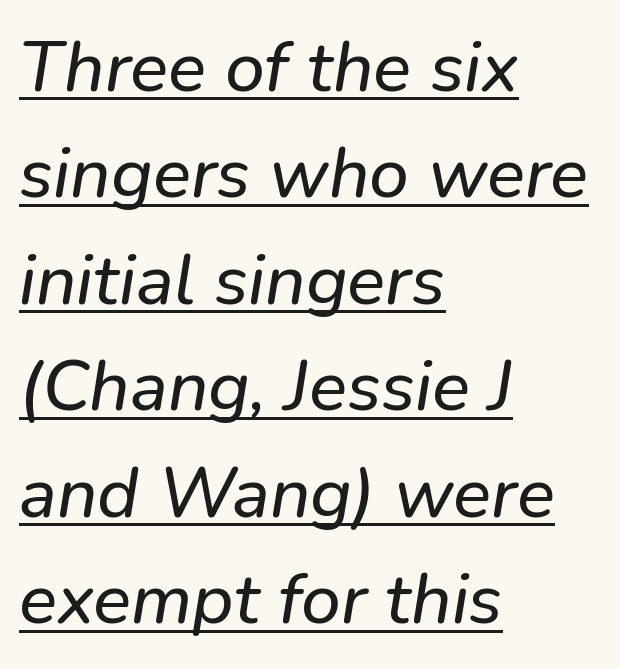
Q: Is the text italic (slanted)? A: Yes, it leans right by about 9 degrees.
Q: Is the text underlined? A: Yes.
Q: How is the paragraph aligned? A: Left-aligned.
Q: Is the spacing between letters normal or unusually wide? A: Normal.
Q: Is the spacing between lines tight, normal or loose? A: Normal.
Q: Width (condensed, normal, or wide)? A: Normal.
Q: Stroke contrast? A: Low.
Q: x-height? A: Medium.
Q: Monospaced? A: No.
